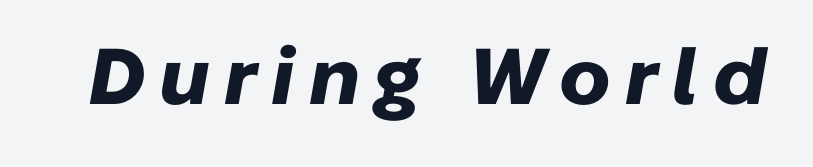
Q: Is the text bold? A: Yes.
Q: Is the text italic (slanted)? A: Yes, it leans right by about 10 degrees.
Q: Is the text underlined? A: No.
Q: Width (condensed, normal, or wide)? A: Normal.
Q: Stroke contrast? A: Low.
Q: x-height? A: Medium.
Q: Monospaced? A: No.
